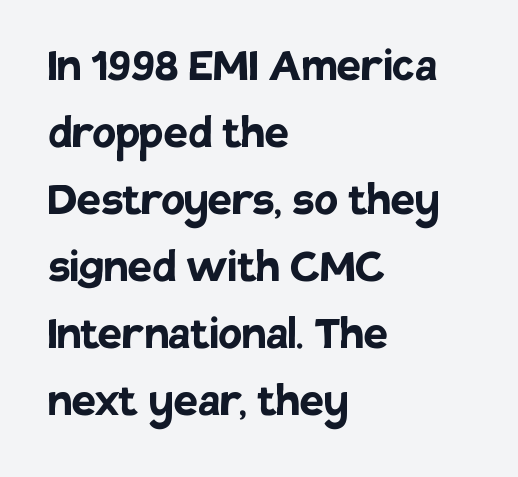
{"serif": "no", "italic": "no", "bold": "yes", "weight": "semibold", "width": "normal", "stroke_contrast": "low", "x_height": "large", "monospaced": "no", "underline": "no", "align": "left", "line_spacing_ratio": 1.24, "letter_spacing": "normal", "letter_spacing_em": 0.0, "glyph_px": 54}
